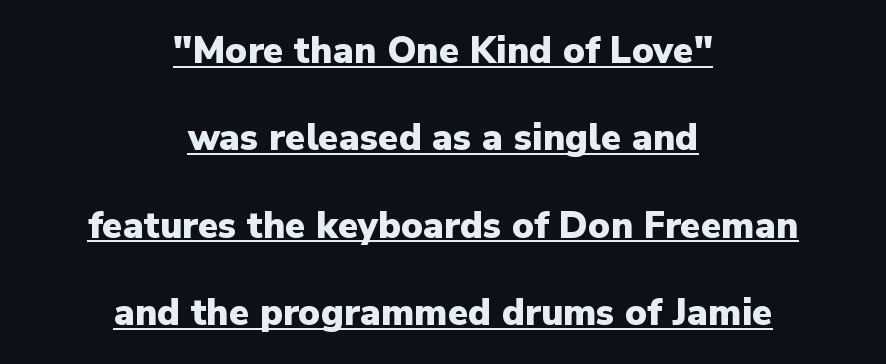
The image shows 37 px heavy sans-serif type, upright; set centered, loose line spacing (2.36x), normal letter spacing, underlined; low stroke contrast and a medium x-height.
